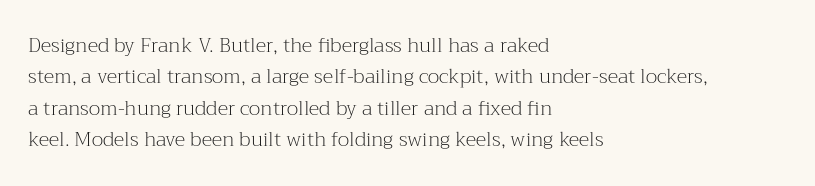
Line spacing here is normal. A typesetter would mark this as roman, not italic. The specimen omits any rule beneath the text block's lines. The rag falls on the right side of this text block. The characters are drawn with everyday or finer stroke widths.
